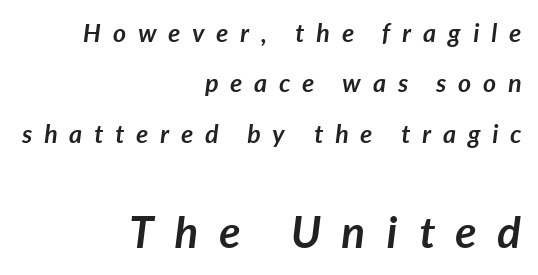
{"italic": "yes", "lean": "right", "slant_degrees": 7, "bold": "yes", "weight": "semibold", "width": "normal", "stroke_contrast": "low", "x_height": "medium", "monospaced": "no", "underline": "no", "align": "right", "line_spacing": "loose", "line_spacing_ratio": 2.02, "letter_spacing": "wide", "letter_spacing_em": 0.48, "larger_block": "second", "size_ratio": 1.76, "glyph_px": 44}
